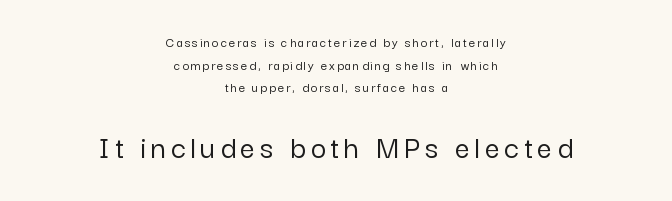
Q: Is the text italic (slanted)? A: No, it is upright.
Q: Is the typeface a serif or a sans-serif typeface? A: Sans-serif.
Q: Is the text underlined? A: No.
Q: How is the paragraph aligned? A: Centered.
Q: Is the spacing between lines tight, normal or loose? A: Normal.
Q: Which block of text is set in a larger size, the first (top) or the second (bottom)? A: The second (bottom) one.
Q: Width (condensed, normal, or wide)? A: Normal.
Q: Stroke contrast? A: Low.
Q: x-height? A: Medium.
Q: Monospaced? A: No.
